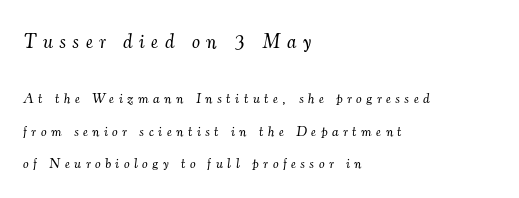
Does the copy run flush right? No — it runs flush left. Stroke thickness stays within the range of a standard reading face or lighter. Does extra space separate the letters? Yes, quite a lot of it. Is the type slanted? Yes — the strokes lean at a clear angle. The block sitting higher on the canvas is the one with enlarged characters. Plain, unruled lines of type.
